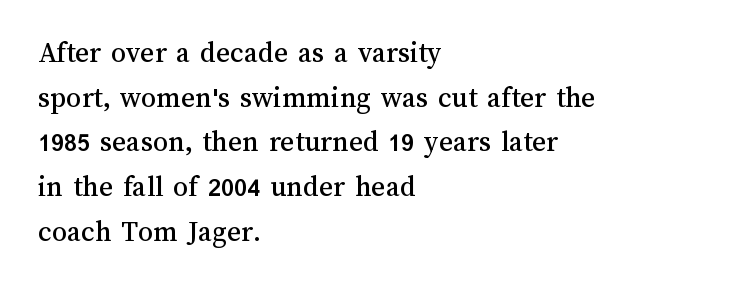
The image shows 30 px text type, upright; set left-aligned, normal line spacing (1.49x), normal letter spacing, not underlined; medium stroke contrast and a medium x-height.
